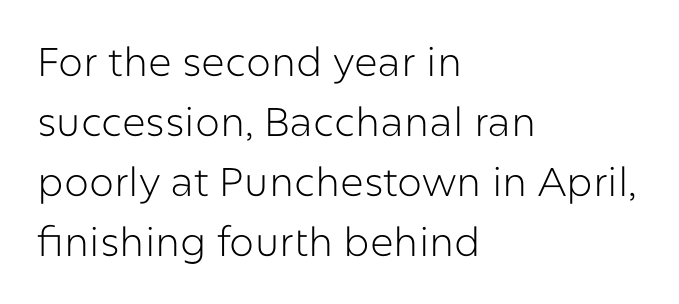
Does extra space separate the letters? No, they use regular spacing. Spacing verdict: proportional, widths tailored to each character. Is there much room between lines? A standard amount, neither cramped nor airy. Upright lettering throughout. Serif or sans? Sans — the stroke terminals are bare.
